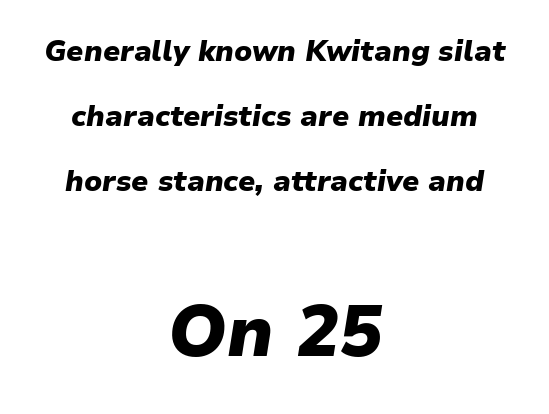
The image shows 72 px heavy type, italic (leaning right); set centered, loose line spacing (2.24x), normal letter spacing, not underlined; the second (bottom) block is 2.48x larger; low stroke contrast and a medium x-height.
